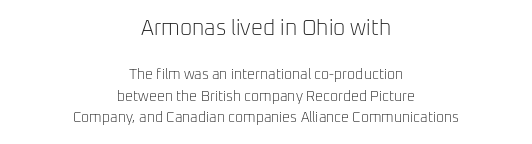
Q: Is the text bold? A: No.
Q: Is the text italic (slanted)? A: No, it is upright.
Q: Is the text underlined? A: No.
Q: How is the paragraph aligned? A: Centered.
Q: Is the spacing between letters normal or unusually wide? A: Normal.
Q: Is the spacing between lines tight, normal or loose? A: Normal.
Q: Which block of text is set in a larger size, the first (top) or the second (bottom)? A: The first (top) one.
